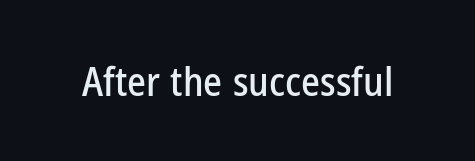
The image shows 40 px condensed sans-serif type, upright; set normal letter spacing, not underlined; low stroke contrast and a medium x-height.
